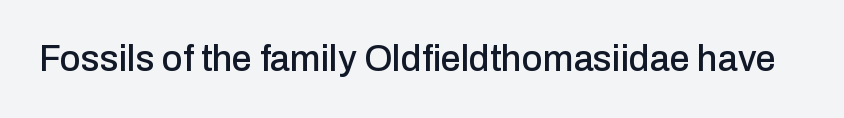
The image shows 36 px sans-serif type, upright; set normal letter spacing, not underlined; low stroke contrast and a medium x-height.
